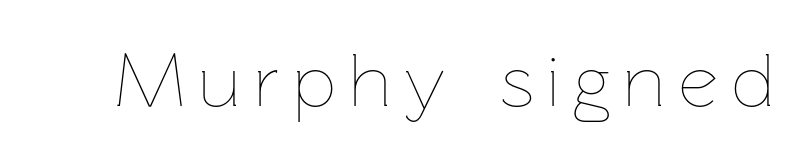
Q: Is the text bold? A: No.
Q: Is the text italic (slanted)? A: No, it is upright.
Q: Is the text underlined? A: No.
Q: Width (condensed, normal, or wide)? A: Normal.
Q: Stroke contrast? A: Low.
Q: x-height? A: Medium.
Q: Monospaced? A: No.
